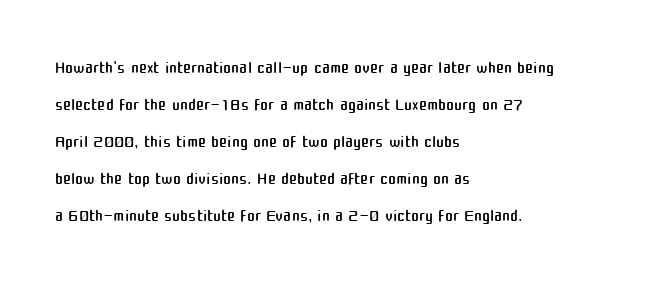
Vertical strokes here are truly vertical. Every row of glyphs begins at an identical x-position on the left. Between one letter and the next there's only the usual sliver of space. Only glyphs here, with clear space below each row.
